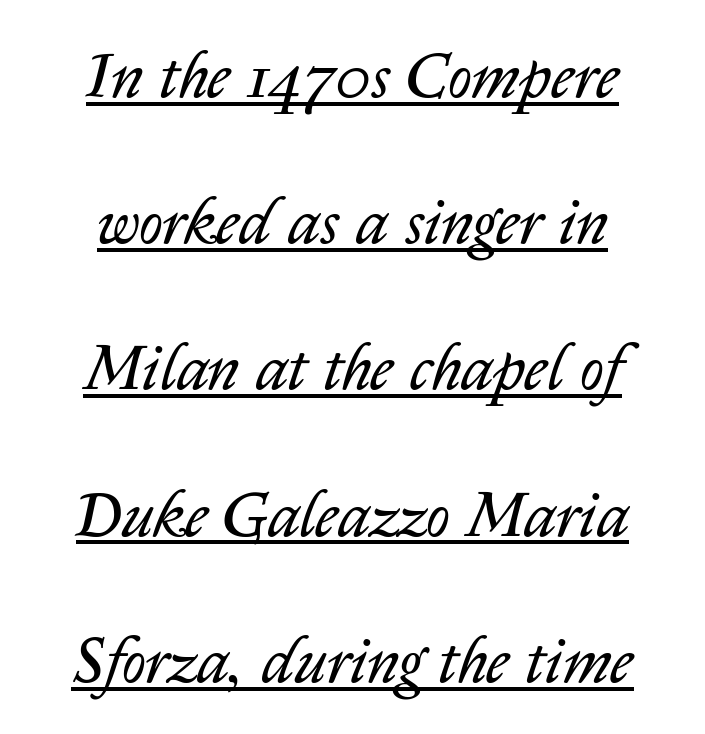
Q: Is the text bold? A: No.
Q: Is the text italic (slanted)? A: Yes, it leans right by about 14 degrees.
Q: Is the text underlined? A: Yes.
Q: How is the paragraph aligned? A: Centered.
Q: Is the spacing between letters normal or unusually wide? A: Normal.
Q: Is the spacing between lines tight, normal or loose? A: Loose.
Q: Width (condensed, normal, or wide)? A: Normal.
Q: Stroke contrast? A: Low.
Q: x-height? A: Medium.
Q: Monospaced? A: No.
